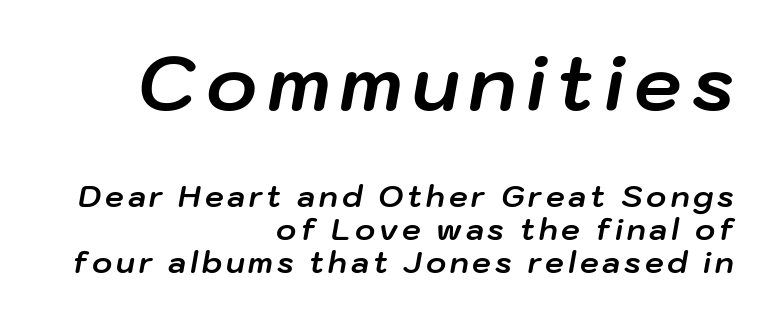
Q: Is the text bold? A: Yes.
Q: Is the text italic (slanted)? A: Yes, it leans right by about 10 degrees.
Q: Is the text underlined? A: No.
Q: How is the paragraph aligned? A: Right-aligned.
Q: Is the spacing between lines tight, normal or loose? A: Tight.
Q: Which block of text is set in a larger size, the first (top) or the second (bottom)? A: The first (top) one.
Q: Width (condensed, normal, or wide)? A: Normal.
Q: Stroke contrast? A: Low.
Q: x-height? A: Medium.
Q: Monospaced? A: No.
